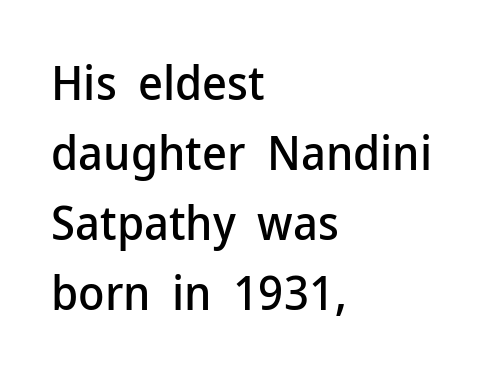
Q: Is the text italic (slanted)? A: No, it is upright.
Q: Is the typeface a serif or a sans-serif typeface? A: Sans-serif.
Q: Is the text underlined? A: No.
Q: How is the paragraph aligned? A: Left-aligned.
Q: Is the spacing between letters normal or unusually wide? A: Normal.
Q: Is the spacing between lines tight, normal or loose? A: Normal.
Q: Width (condensed, normal, or wide)? A: Normal.
Q: Stroke contrast? A: Low.
Q: x-height? A: Medium.
Q: Monospaced? A: No.
